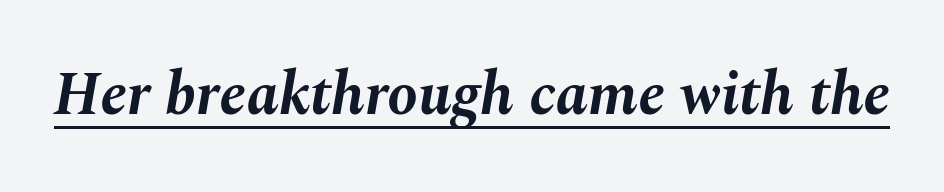
{"italic": "yes", "lean": "right", "slant_degrees": 10, "bold": "yes", "weight": "bold", "width": "normal", "stroke_contrast": "medium", "x_height": "medium", "monospaced": "no", "underline": "yes", "letter_spacing": "normal", "letter_spacing_em": 0.0, "glyph_px": 61}
